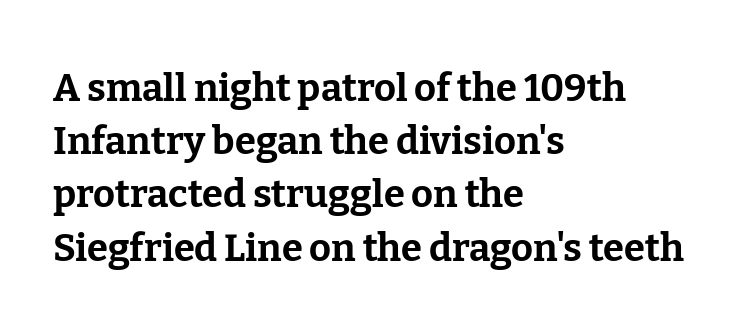
Leftover space on each line is placed entirely after the last word. These lines are rendered in a variable-pitch font. A full-strength bold gives these letters their thick strokes. Every stem runs plumb, perpendicular to the baseline. The face used here is rendered with its standard letterfit. Notice how descenders clear the ascenders below comfortably — that's standard leading.
